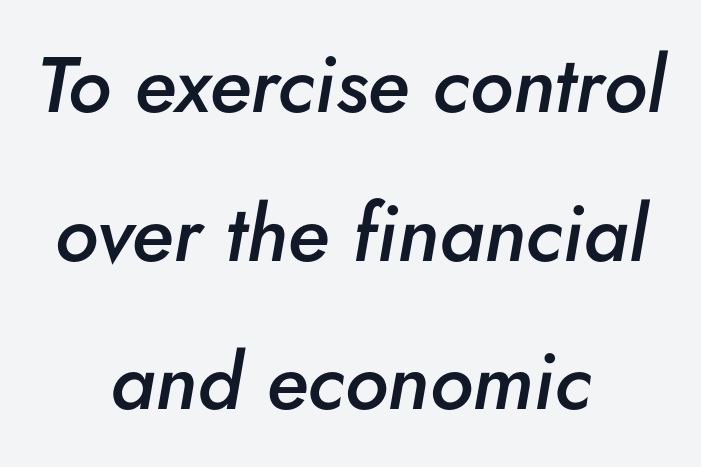
Q: Is the text bold? A: Semi-bold.
Q: Is the text italic (slanted)? A: Yes, it leans right by about 5 degrees.
Q: Is the text underlined? A: No.
Q: How is the paragraph aligned? A: Centered.
Q: Is the spacing between letters normal or unusually wide? A: Normal.
Q: Width (condensed, normal, or wide)? A: Normal.
Q: Stroke contrast? A: Low.
Q: x-height? A: Small.
Q: Monospaced? A: No.
